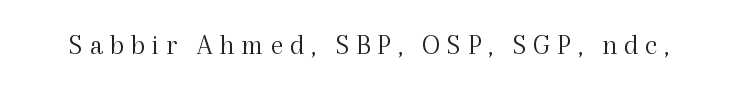
The image shows 28 px light serif type, upright; set unusually wide letter spacing (+0.25 em), not underlined; a medium x-height.
